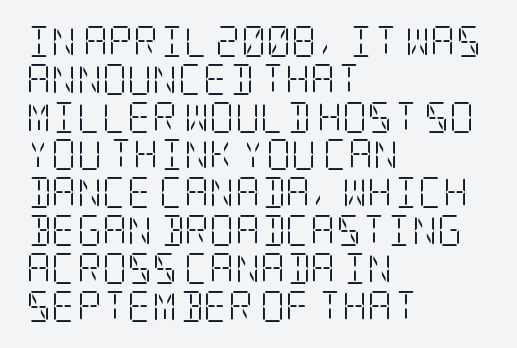
{"serif": "yes", "italic": "no", "bold": "no", "weight": "light", "width": "condensed", "stroke_contrast": "low", "x_height": "large", "underline": "no", "align": "left", "line_spacing_ratio": 1.22, "letter_spacing": "normal", "letter_spacing_em": 0.0, "glyph_px": 31}
